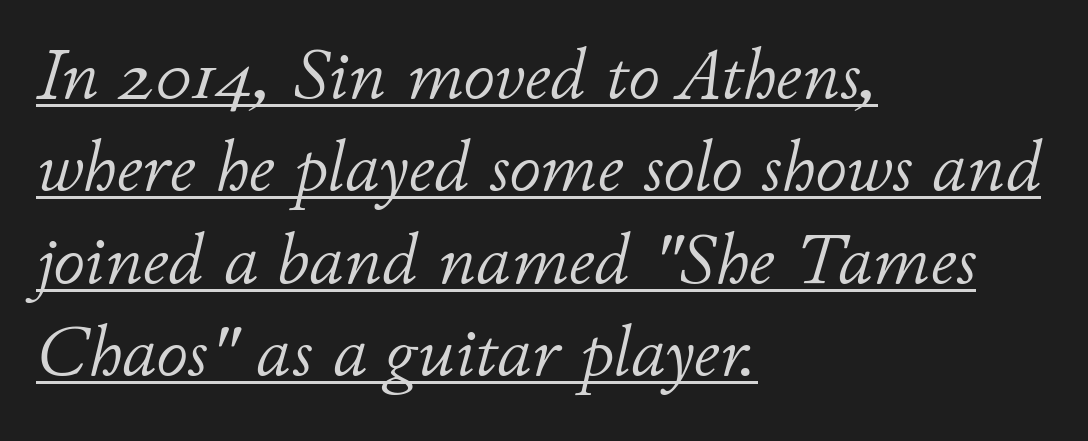
Underlining? Definitely there. Spacing between characters is what you'd get straight out of the box. The letters look calm and open, with moderate or lighter stems. Layout note: lines flush left. Summary of vertical rhythm: regular, with standard interline spacing. In terms of posture, this sample is oblique.
